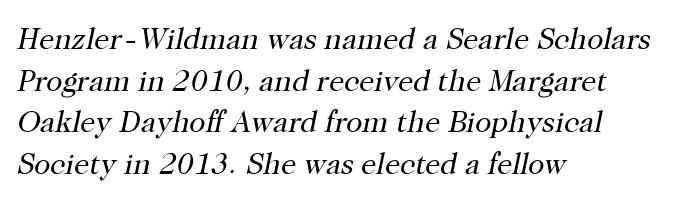
The image shows 30 px regular-weight serif type, italic (leaning right); set left-aligned, normal line spacing (1.39x), normal letter spacing, not underlined; high stroke contrast and a medium x-height.
